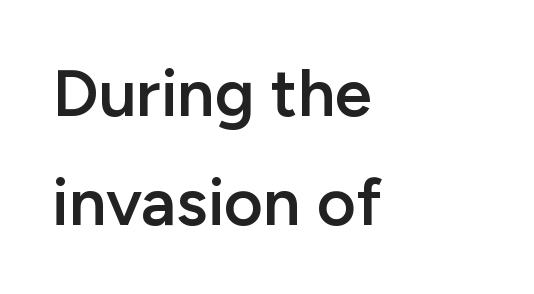
Q: Is the text bold? A: Semi-bold.
Q: Is the text italic (slanted)? A: No, it is upright.
Q: Is the typeface a serif or a sans-serif typeface? A: Sans-serif.
Q: Is the text underlined? A: No.
Q: How is the paragraph aligned? A: Left-aligned.
Q: Is the spacing between letters normal or unusually wide? A: Normal.
Q: Is the spacing between lines tight, normal or loose? A: Normal.
Q: Width (condensed, normal, or wide)? A: Normal.
Q: Stroke contrast? A: Low.
Q: x-height? A: Medium.
Q: Monospaced? A: No.
